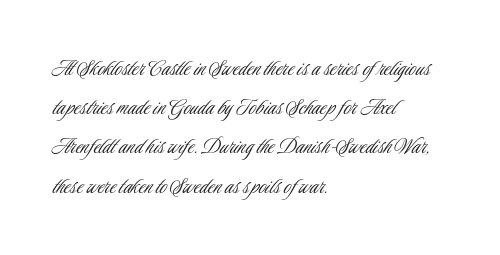
Q: Is the text bold? A: No.
Q: Is the text italic (slanted)? A: Yes.
Q: Is the text underlined? A: No.
Q: How is the paragraph aligned? A: Left-aligned.
Q: Is the spacing between letters normal or unusually wide? A: Normal.
Q: Is the spacing between lines tight, normal or loose? A: Normal.
